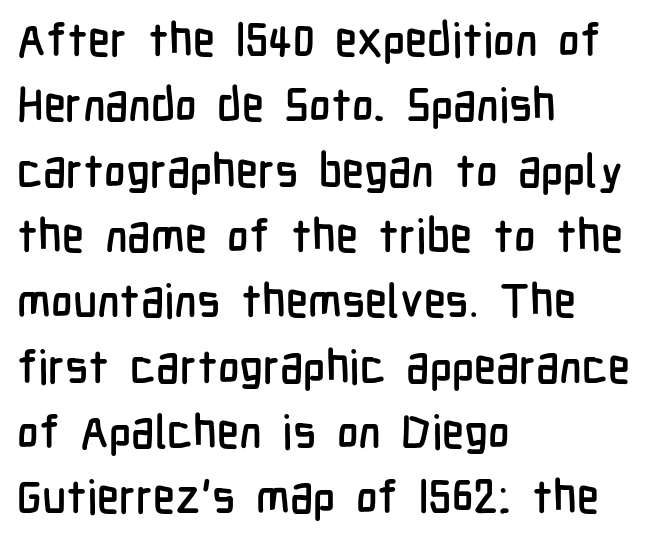
Q: Is the text italic (slanted)? A: No, it is upright.
Q: Is the typeface a serif or a sans-serif typeface? A: Sans-serif.
Q: Is the text underlined? A: No.
Q: How is the paragraph aligned? A: Left-aligned.
Q: Is the spacing between letters normal or unusually wide? A: Normal.
Q: Is the spacing between lines tight, normal or loose? A: Normal.
Q: Width (condensed, normal, or wide)? A: Condensed.
Q: Stroke contrast? A: Low.
Q: x-height? A: Medium.
Q: Monospaced? A: No.
